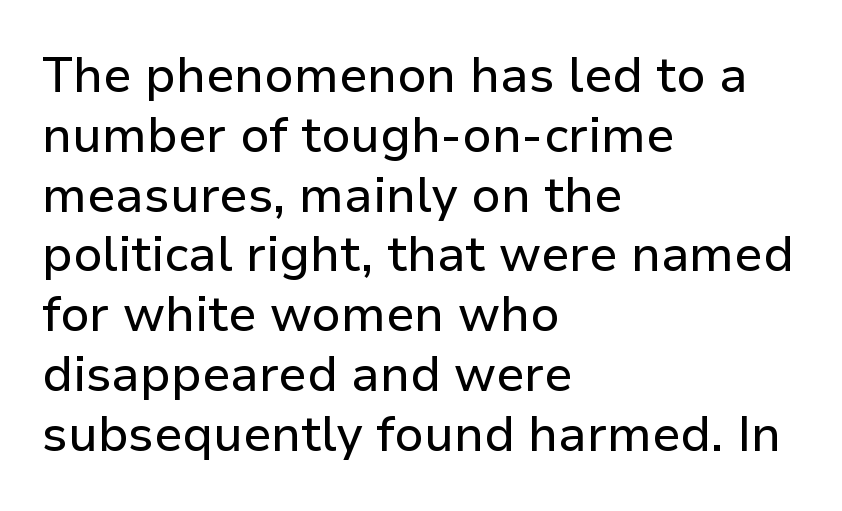
Q: Is the text italic (slanted)? A: No, it is upright.
Q: Is the typeface a serif or a sans-serif typeface? A: Sans-serif.
Q: Is the text underlined? A: No.
Q: How is the paragraph aligned? A: Left-aligned.
Q: Is the spacing between letters normal or unusually wide? A: Normal.
Q: Width (condensed, normal, or wide)? A: Normal.
Q: Stroke contrast? A: Low.
Q: x-height? A: Medium.
Q: Monospaced? A: No.
